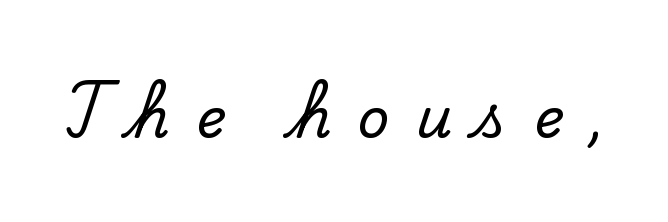
Q: Is the text italic (slanted)? A: Yes.
Q: Is the typeface a serif or a sans-serif typeface? A: Serif.
Q: Is the text underlined? A: No.
Q: Is the spacing between letters normal or unusually wide? A: Unusually wide.
Q: Width (condensed, normal, or wide)? A: Normal.
Q: Stroke contrast? A: Low.
Q: x-height? A: Small.
Q: Monospaced? A: No.
